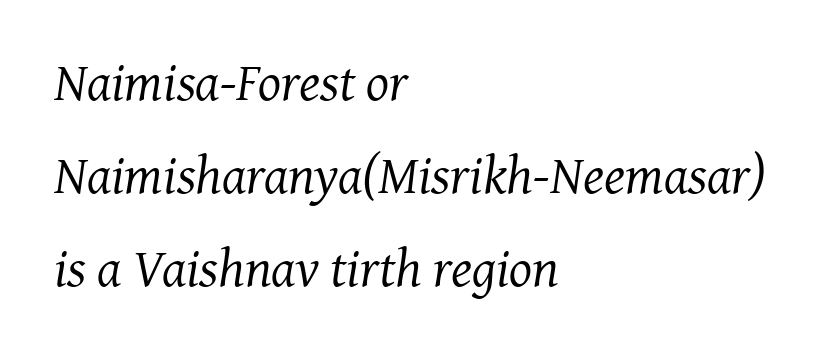
The image shows 54 px regular-weight serif type, italic (leaning right); set left-aligned, line spacing 1.72x, normal letter spacing, not underlined; medium stroke contrast and a medium x-height.
